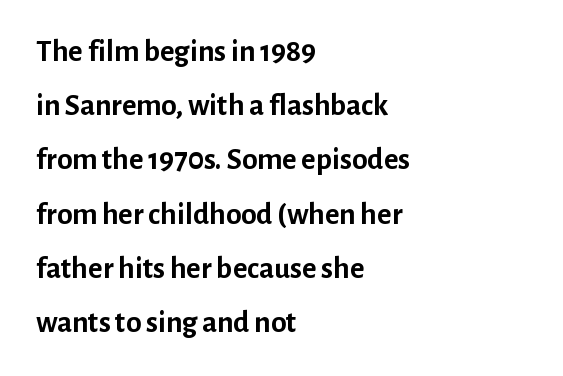
The image shows 31 px semibold sans-serif type, upright; set left-aligned, line spacing 1.75x, normal letter spacing, not underlined; low stroke contrast and a medium x-height.
